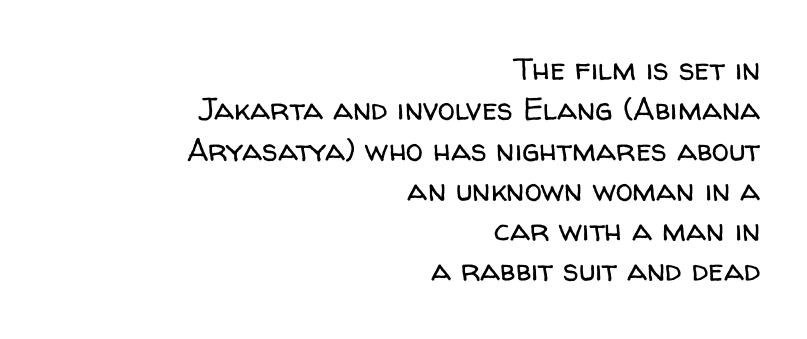
Ordinary non-slanted type is in use. No extra ink here — the face is not bold. The lines sit at an ordinary, default distance from one another. The glyphs are unaccompanied by any horizontal stroke below them. This sample uses plain, unmodified letter spacing.
